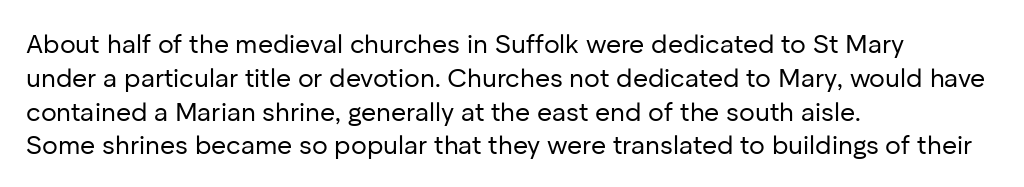
Q: Is the text bold? A: No.
Q: Is the text italic (slanted)? A: No, it is upright.
Q: Is the text underlined? A: No.
Q: How is the paragraph aligned? A: Left-aligned.
Q: Is the spacing between letters normal or unusually wide? A: Normal.
Q: Is the spacing between lines tight, normal or loose? A: Normal.
